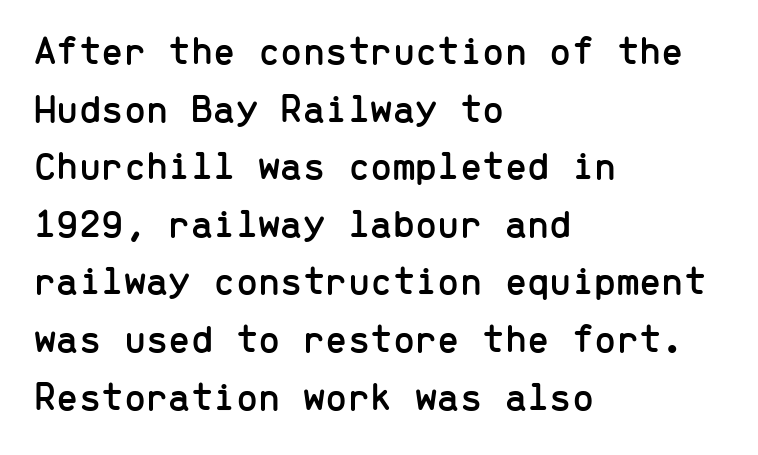
The image shows 40 px sans-serif type, upright, monospaced; set left-aligned, normal line spacing (1.44x), normal letter spacing, not underlined; low stroke contrast and a medium x-height.
